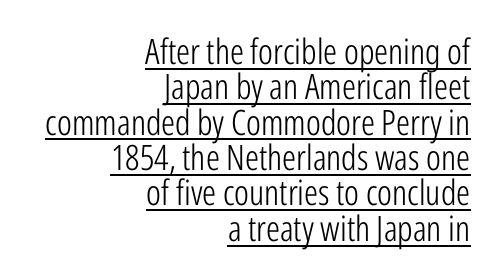
Every stem runs plumb, perpendicular to the baseline. Note: no serifs on the glyphs. The letters advance in unequal steps, a hallmark of proportional type. The leading is snug, giving the passage a crowded texture. Looks like someone drew a line under every word here.
